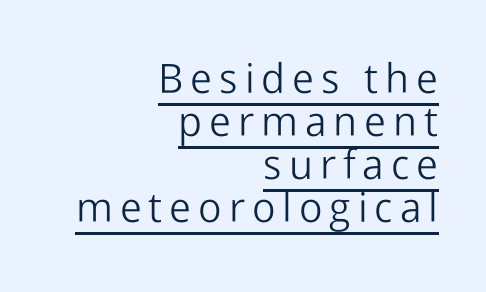
Q: Is the text bold? A: No.
Q: Is the text italic (slanted)? A: No, it is upright.
Q: Is the typeface a serif or a sans-serif typeface? A: Sans-serif.
Q: Is the text underlined? A: Yes.
Q: How is the paragraph aligned? A: Right-aligned.
Q: Is the spacing between lines tight, normal or loose? A: Tight.
Q: Width (condensed, normal, or wide)? A: Normal.
Q: Stroke contrast? A: Low.
Q: x-height? A: Medium.
Q: Monospaced? A: No.
